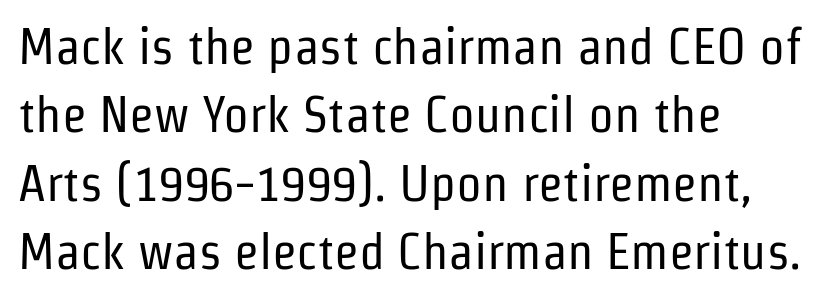
{"serif": "no", "italic": "no", "bold": "no", "weight": "regular", "width": "condensed", "stroke_contrast": "low", "x_height": "medium", "monospaced": "no", "underline": "no", "align": "left", "line_spacing": "normal", "line_spacing_ratio": 1.34, "letter_spacing": "normal", "letter_spacing_em": 0.0, "glyph_px": 51}
